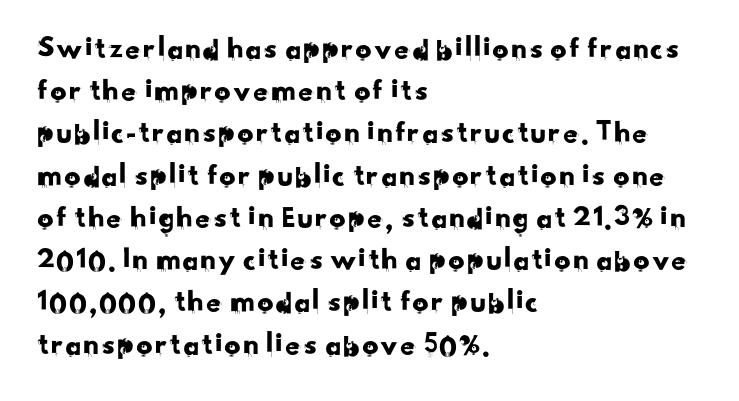
A student would call this left alignment; a typographer would say flush left, rag right. In terms of leading, this rendering sits right in the middle. Underlining? Definitely not there. The type is set solid horizontally, with unmodified tracking. This sample has the flowing, uneven cadence of proportional lettering.
